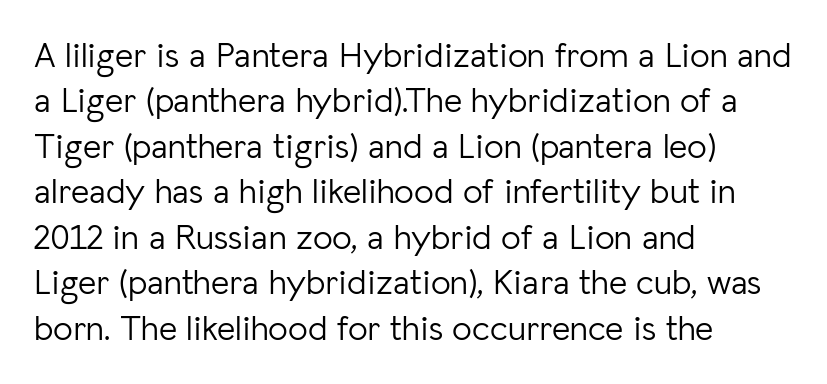
The cut favours lightness, reaching ordinary text weight at its darkest. The type is set solid horizontally, with unmodified tracking. You can tell from the bare stems that sans-serif type was used. Beneath every word, the page is bare. The letters advance in unequal steps, a hallmark of proportional type. Quick note: interline space is typical.
